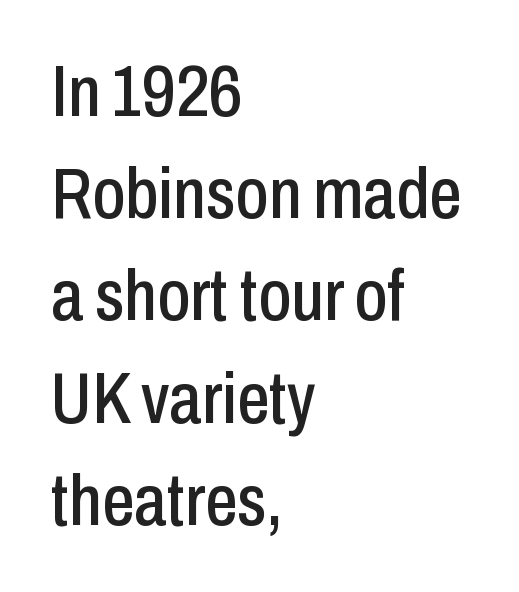
The image shows 73 px condensed sans-serif type, upright; set left-aligned, normal line spacing (1.4x), normal letter spacing, not underlined; low stroke contrast and a medium x-height.
